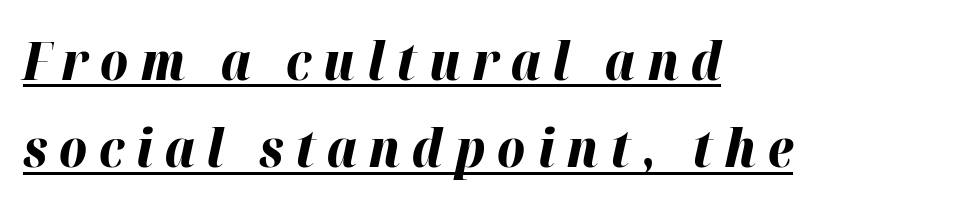
Q: Is the text bold? A: Yes.
Q: Is the text italic (slanted)? A: Yes, it leans right by about 12 degrees.
Q: Is the text underlined? A: Yes.
Q: How is the paragraph aligned? A: Left-aligned.
Q: Is the spacing between letters normal or unusually wide? A: Unusually wide.
Q: Is the spacing between lines tight, normal or loose? A: Normal.
Q: Width (condensed, normal, or wide)? A: Normal.
Q: Stroke contrast? A: High.
Q: x-height? A: Medium.
Q: Monospaced? A: No.
